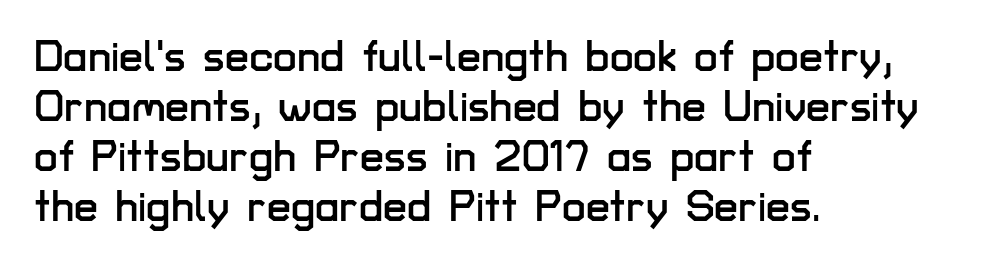
Q: Is the text italic (slanted)? A: No, it is upright.
Q: Is the typeface a serif or a sans-serif typeface? A: Sans-serif.
Q: Is the text underlined? A: No.
Q: How is the paragraph aligned? A: Left-aligned.
Q: Is the spacing between letters normal or unusually wide? A: Normal.
Q: Width (condensed, normal, or wide)? A: Normal.
Q: Stroke contrast? A: Low.
Q: x-height? A: Medium.
Q: Monospaced? A: No.
